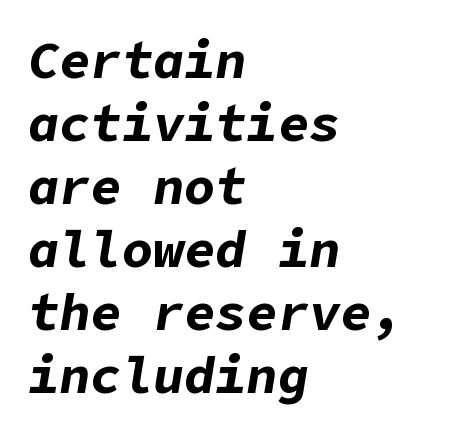
{"italic": "yes", "lean": "right", "slant_degrees": 9, "bold": "yes", "weight": "bold", "width": "normal", "stroke_contrast": "low", "x_height": "medium", "underline": "no", "align": "left", "line_spacing_ratio": 1.21, "letter_spacing": "normal", "letter_spacing_em": 0.0, "glyph_px": 52}
